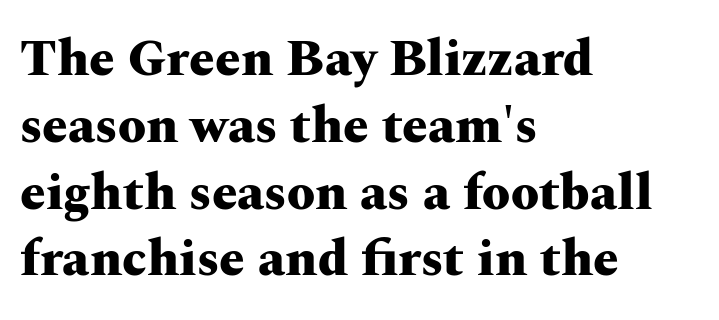
Every stem runs plumb, perpendicular to the baseline. Rows of type keep a routine distance in the vertical direction. Thick stems and heavy bowls — unmistakably bold. In terms of letterspacing, this is plain default setting. The specimen omits any rule beneath the text block's lines. All the whitespace from short lines collects on the right.
